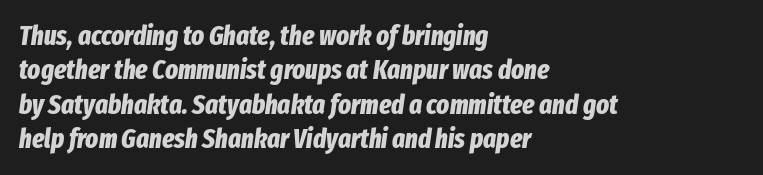
The space directly below the letters is spotless. Designer's note — italics engaged. Is the block centered? No — it sits flush against the left margin. The designer left line spacing at the default. As a designer I'd log this as weight 700, bold.
